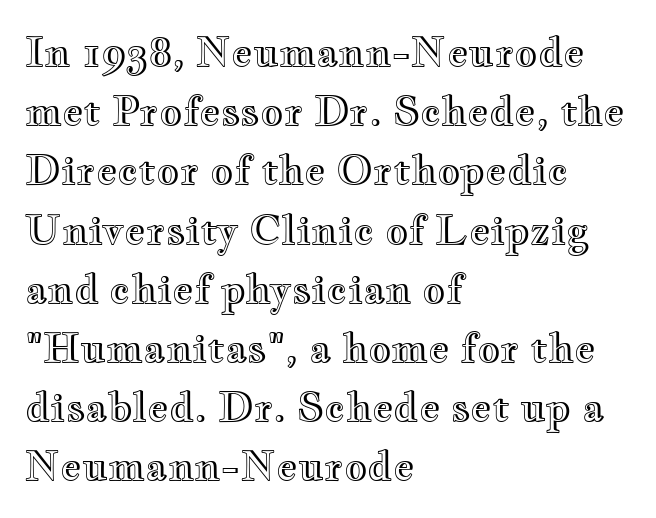
Notice how descenders clear the ascenders below comfortably — that's standard leading. This sample has the flowing, uneven cadence of proportional lettering. Only glyphs here, with clear space below each row. Upright lettering throughout. The passage is arranged the way most books set body copy — flush left.
